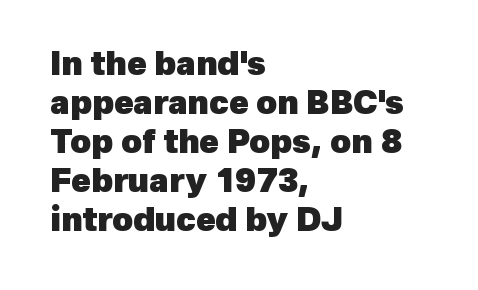
The image shows 32 px heavy sans-serif type; set left-aligned, line spacing 1.22x, normal letter spacing, not underlined; a medium x-height.
